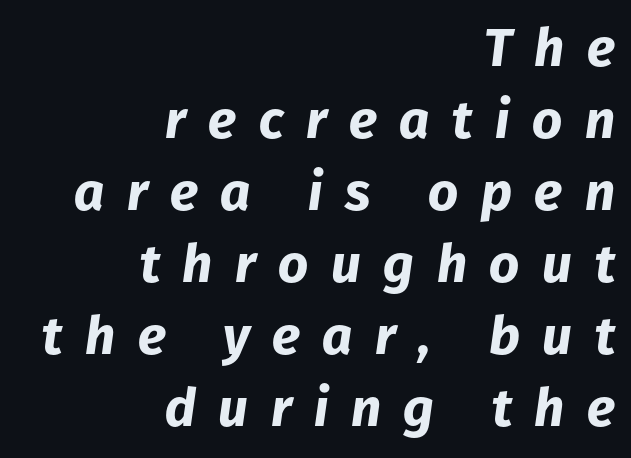
The image shows 53 px bold type, italic (leaning right); set right-aligned, normal line spacing (1.36x), unusually wide letter spacing (+0.42 em), not underlined; low stroke contrast and a medium x-height.
